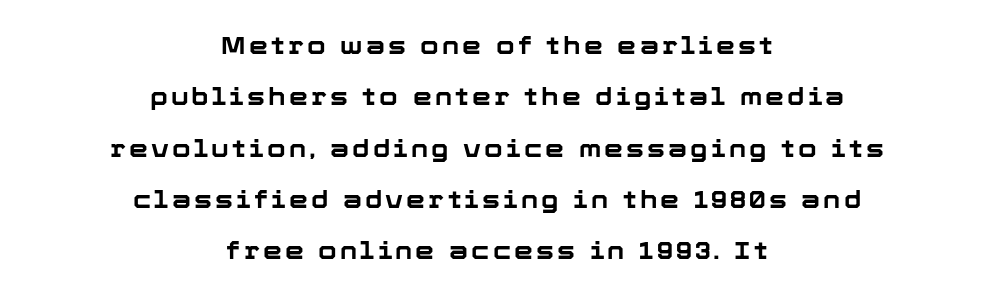
{"italic": "no", "bold": "yes", "underline": "no", "align": "center", "line_spacing": "loose", "line_spacing_ratio": 2.14, "glyph_px": 24}
